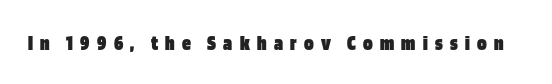
{"italic": "no", "bold": "yes", "underline": "no", "letter_spacing": "wide", "letter_spacing_em": 0.33, "glyph_px": 22}
